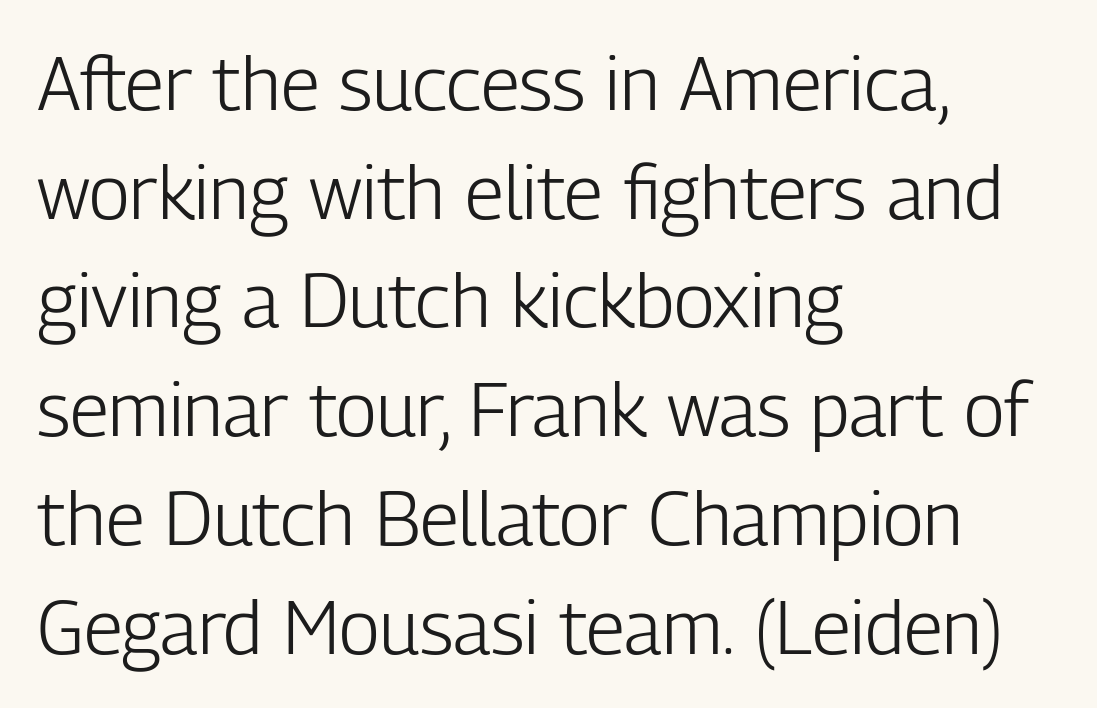
{"serif": "no", "italic": "no", "bold": "no", "weight": "light", "width": "condensed", "stroke_contrast": "low", "x_height": "medium", "monospaced": "no", "underline": "no", "align": "left", "line_spacing": "normal", "line_spacing_ratio": 1.45, "letter_spacing": "normal", "letter_spacing_em": 0.0, "glyph_px": 75}
